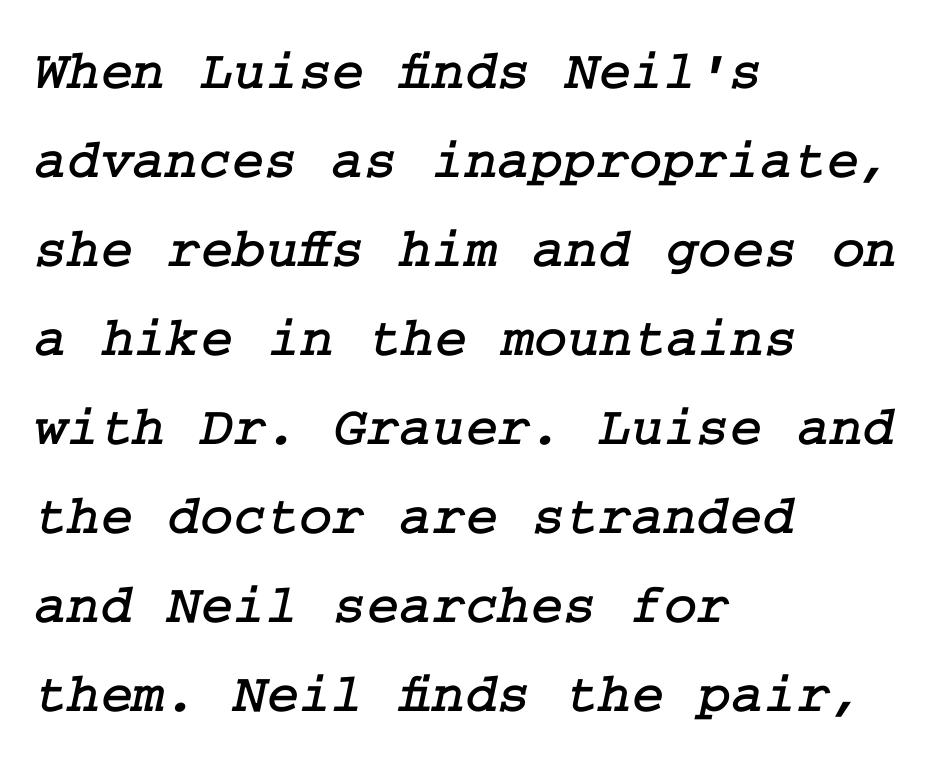
{"serif": "yes", "width": "normal", "stroke_contrast": "low", "x_height": "medium", "underline": "no", "align": "left", "line_spacing": "normal", "line_spacing_ratio": 1.59, "letter_spacing": "normal", "letter_spacing_em": 0.0, "glyph_px": 56}
